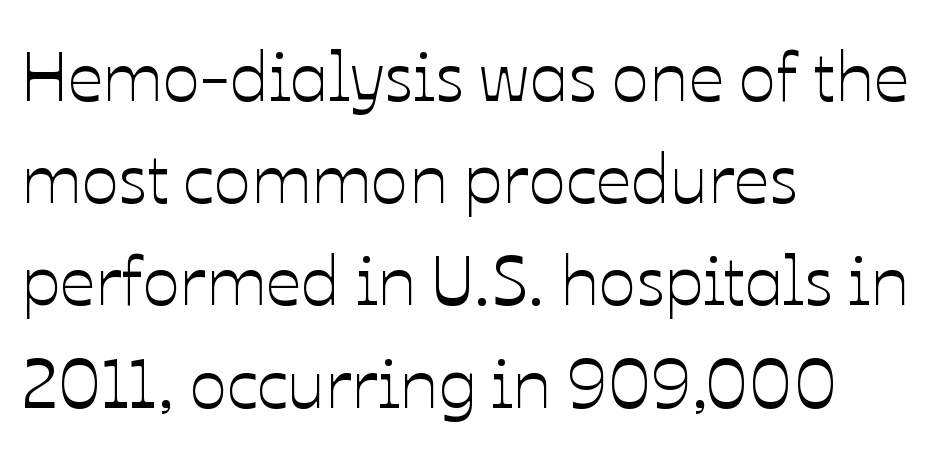
The image shows 70 px text type, upright; set left-aligned, normal line spacing (1.46x), normal letter spacing, not underlined; low stroke contrast and a medium x-height.
